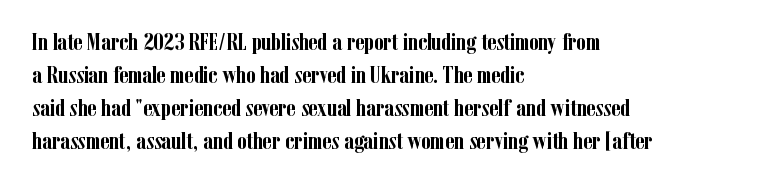
These lines keep a tight, regular rhythm from letter to letter. Heavy-handed strokes throughout: this text is bold. A normal amount of white space separates one row of letters from the next. The font's upright variant was chosen for this text. The string is rendered with underlining switched off. Which margin do the lines hug? The left one — the right edge is uneven.
